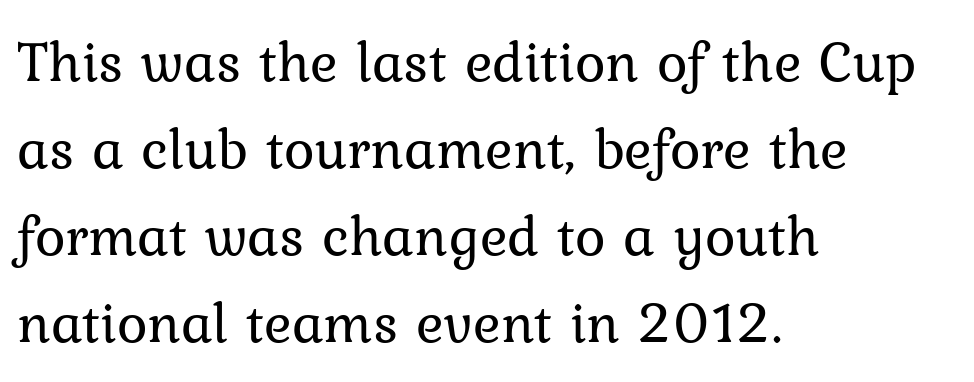
Q: Is the text bold? A: No.
Q: Is the text italic (slanted)? A: No, it is upright.
Q: Is the typeface a serif or a sans-serif typeface? A: Serif.
Q: Is the text underlined? A: No.
Q: How is the paragraph aligned? A: Left-aligned.
Q: Is the spacing between letters normal or unusually wide? A: Normal.
Q: Is the spacing between lines tight, normal or loose? A: Normal.
Q: Width (condensed, normal, or wide)? A: Normal.
Q: Stroke contrast? A: Low.
Q: x-height? A: Medium.
Q: Monospaced? A: No.
